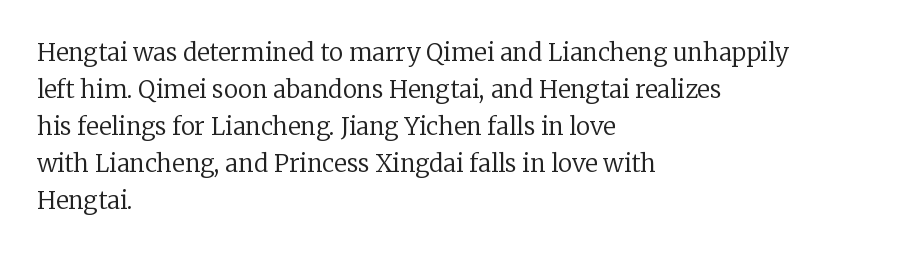
The image shows 24 px text type, upright; set left-aligned, normal line spacing (1.54x), normal letter spacing, not underlined.
